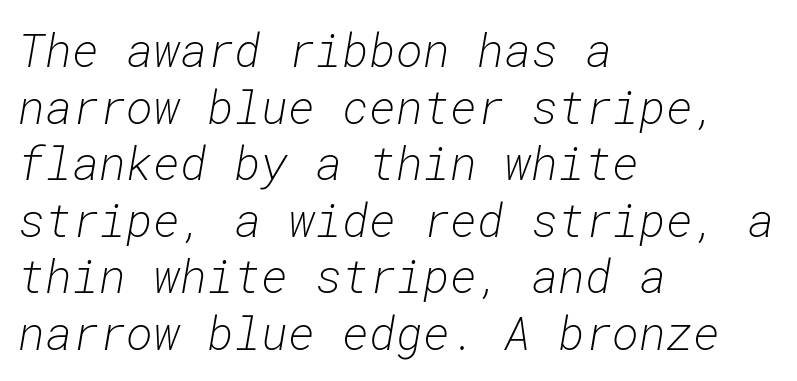
There is no visible air inserted between adjacent glyphs. Notice how the stems are inclined rather than vertical — that's the hallmark of italics. A light-to-regular cut is what we see here. The setting favours the left margin, as ordinary paragraphs usually do. Is this a fixed-width face? Yes — each glyph sits in an identical cell.
